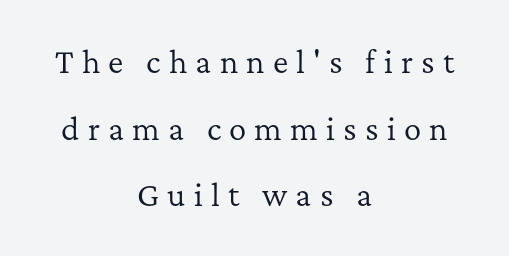
Q: Is the text bold? A: No.
Q: Is the text italic (slanted)? A: No, it is upright.
Q: Is the typeface a serif or a sans-serif typeface? A: Serif.
Q: Is the text underlined? A: No.
Q: How is the paragraph aligned? A: Centered.
Q: Is the spacing between letters normal or unusually wide? A: Unusually wide.
Q: Is the spacing between lines tight, normal or loose? A: Loose.
Q: Width (condensed, normal, or wide)? A: Normal.
Q: Stroke contrast? A: Low.
Q: x-height? A: Medium.
Q: Monospaced? A: No.
